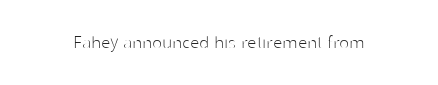
Q: Is the text bold? A: No.
Q: Is the text italic (slanted)? A: No, it is upright.
Q: Is the text underlined? A: No.
Q: Is the spacing between letters normal or unusually wide? A: Normal.
